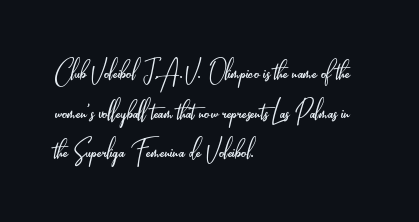
Q: Is the text bold? A: No.
Q: Is the text italic (slanted)? A: Yes.
Q: Is the typeface a serif or a sans-serif typeface? A: Sans-serif.
Q: Is the text underlined? A: No.
Q: How is the paragraph aligned? A: Left-aligned.
Q: Is the spacing between letters normal or unusually wide? A: Normal.
Q: Width (condensed, normal, or wide)? A: Condensed.
Q: Stroke contrast? A: Low.
Q: x-height? A: Small.
Q: Monospaced? A: No.
